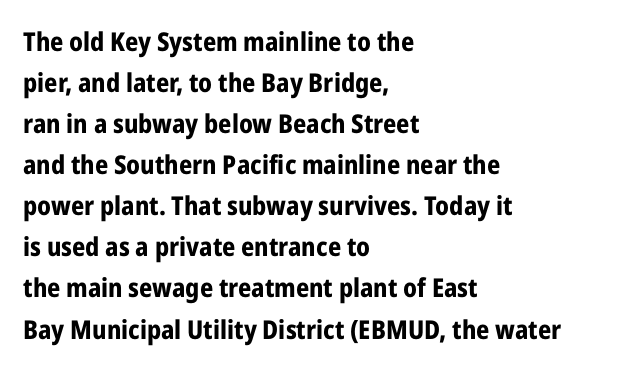
{"italic": "no", "bold": "yes", "underline": "no", "align": "left", "line_spacing": "normal", "line_spacing_ratio": 1.58, "letter_spacing": "normal", "letter_spacing_em": 0.0, "glyph_px": 26}
